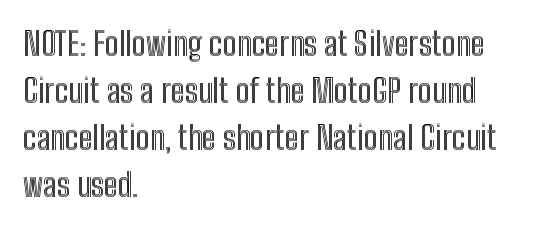
Q: Is the text italic (slanted)? A: No, it is upright.
Q: Is the text underlined? A: No.
Q: How is the paragraph aligned? A: Left-aligned.
Q: Is the spacing between letters normal or unusually wide? A: Normal.
Q: Is the spacing between lines tight, normal or loose? A: Normal.
Q: Width (condensed, normal, or wide)? A: Condensed.
Q: x-height? A: Medium.
Q: Monospaced? A: No.
